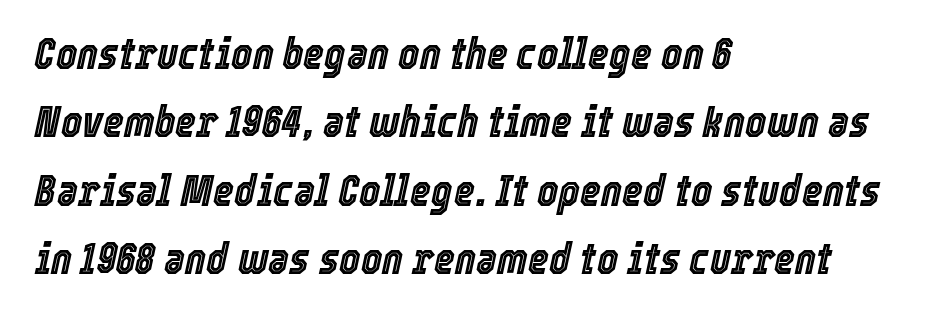
Q: Is the text italic (slanted)? A: Yes, it leans right by about 12 degrees.
Q: Is the text underlined? A: No.
Q: How is the paragraph aligned? A: Left-aligned.
Q: Is the spacing between letters normal or unusually wide? A: Normal.
Q: Is the spacing between lines tight, normal or loose? A: Normal.
Q: Width (condensed, normal, or wide)? A: Condensed.
Q: x-height? A: Medium.
Q: Monospaced? A: No.
